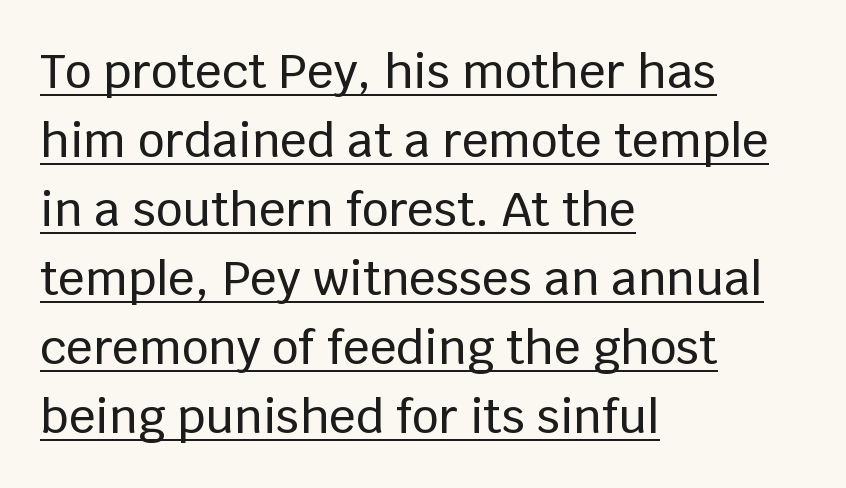
{"serif": "no", "italic": "no", "width": "normal", "stroke_contrast": "low", "x_height": "large", "monospaced": "no", "underline": "yes", "align": "left", "line_spacing": "normal", "line_spacing_ratio": 1.47, "letter_spacing": "normal", "letter_spacing_em": 0.0, "glyph_px": 47}
